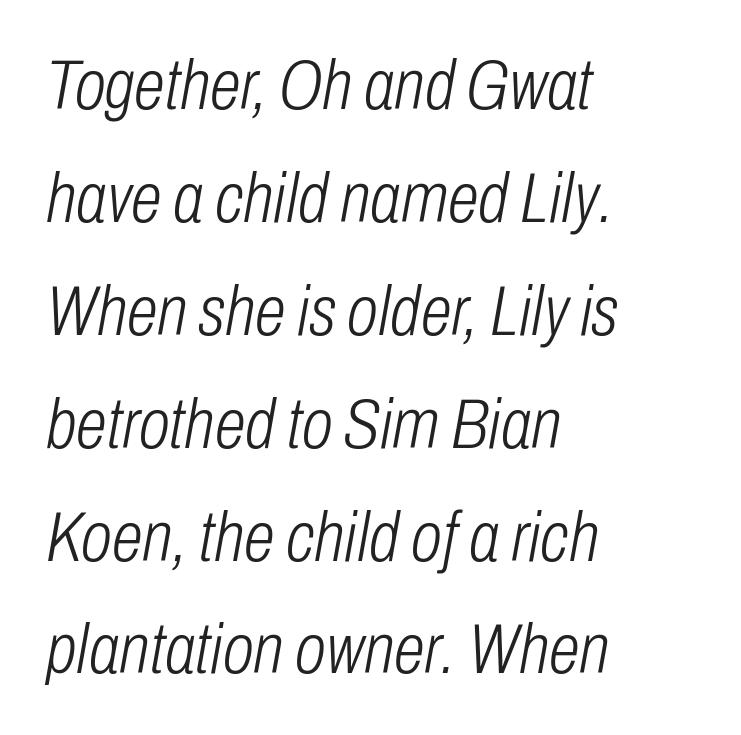
{"italic": "yes", "lean": "right", "slant_degrees": 10, "bold": "no", "weight": "light", "width": "condensed", "stroke_contrast": "low", "x_height": "medium", "monospaced": "no", "underline": "no", "align": "left", "line_spacing": "normal", "line_spacing_ratio": 1.59, "letter_spacing": "normal", "letter_spacing_em": 0.0, "glyph_px": 71}
